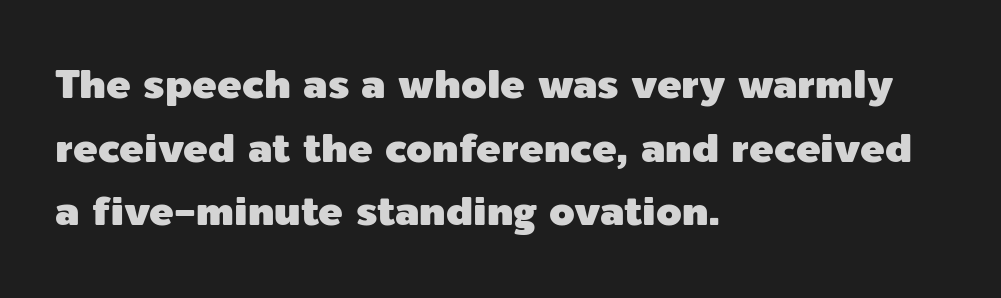
Compared with typical body copy, the letter spacing here is the same. Horizontal alignment here is leftward, the default for most running prose. Any mark beneath the type? The region is blank. The line-height multiplier appears to be the usual default. The passage shown is typed in a proportional face where columns would drift. Type style note: lacks serifs.
